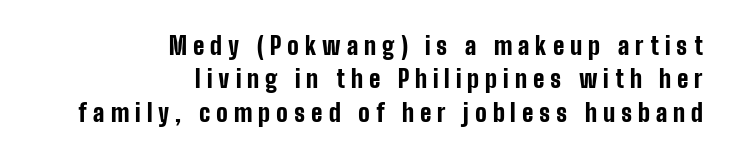
{"italic": "no", "bold": "yes", "underline": "no", "align": "right", "line_spacing": "normal", "line_spacing_ratio": 1.39, "letter_spacing": "wide", "letter_spacing_em": 0.25, "glyph_px": 24}
